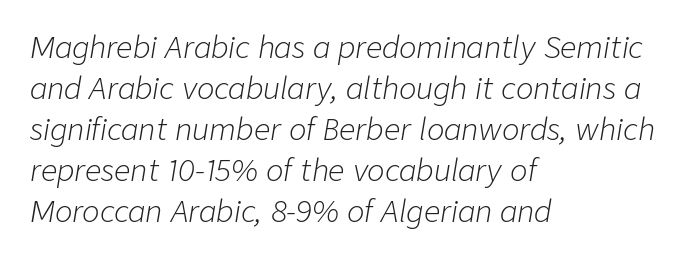
{"italic": "yes", "lean": "right", "slant_degrees": 9, "bold": "no", "weight": "light", "width": "normal", "stroke_contrast": "low", "x_height": "medium", "monospaced": "no", "underline": "no", "align": "left", "line_spacing": "normal", "line_spacing_ratio": 1.41, "letter_spacing": "normal", "letter_spacing_em": 0.0, "glyph_px": 29}
